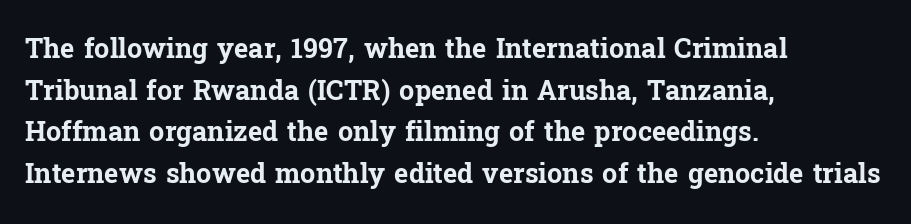
{"italic": "no", "bold": "yes", "underline": "no", "align": "left", "line_spacing": "normal", "line_spacing_ratio": 1.54, "letter_spacing": "normal", "letter_spacing_em": 0.0, "glyph_px": 27}
